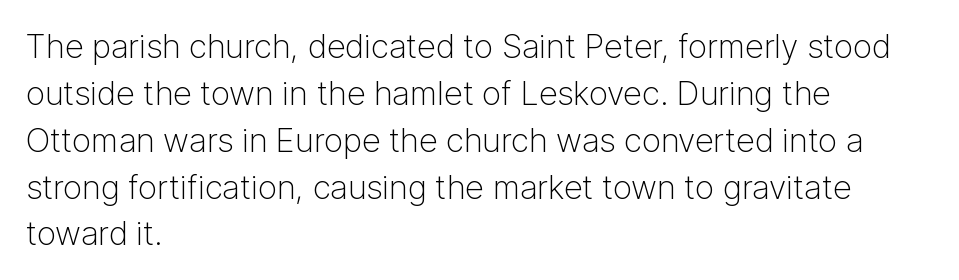
Q: Is the text bold? A: No.
Q: Is the text italic (slanted)? A: No, it is upright.
Q: Is the typeface a serif or a sans-serif typeface? A: Sans-serif.
Q: Is the text underlined? A: No.
Q: How is the paragraph aligned? A: Left-aligned.
Q: Is the spacing between letters normal or unusually wide? A: Normal.
Q: Is the spacing between lines tight, normal or loose? A: Normal.
Q: Width (condensed, normal, or wide)? A: Normal.
Q: Stroke contrast? A: Low.
Q: x-height? A: Medium.
Q: Monospaced? A: No.
